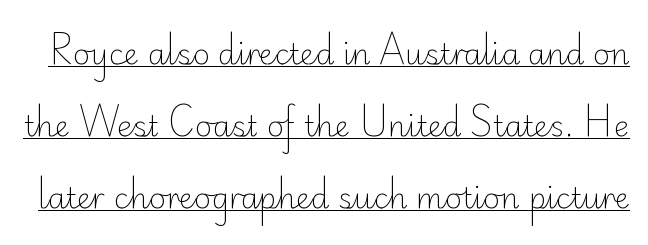
{"serif": "no", "italic": "no", "bold": "no", "weight": "light", "width": "normal", "stroke_contrast": "low", "x_height": "small", "monospaced": "no", "underline": "yes", "line_spacing": "loose", "line_spacing_ratio": 2.48, "letter_spacing": "normal", "letter_spacing_em": 0.0, "glyph_px": 29}
